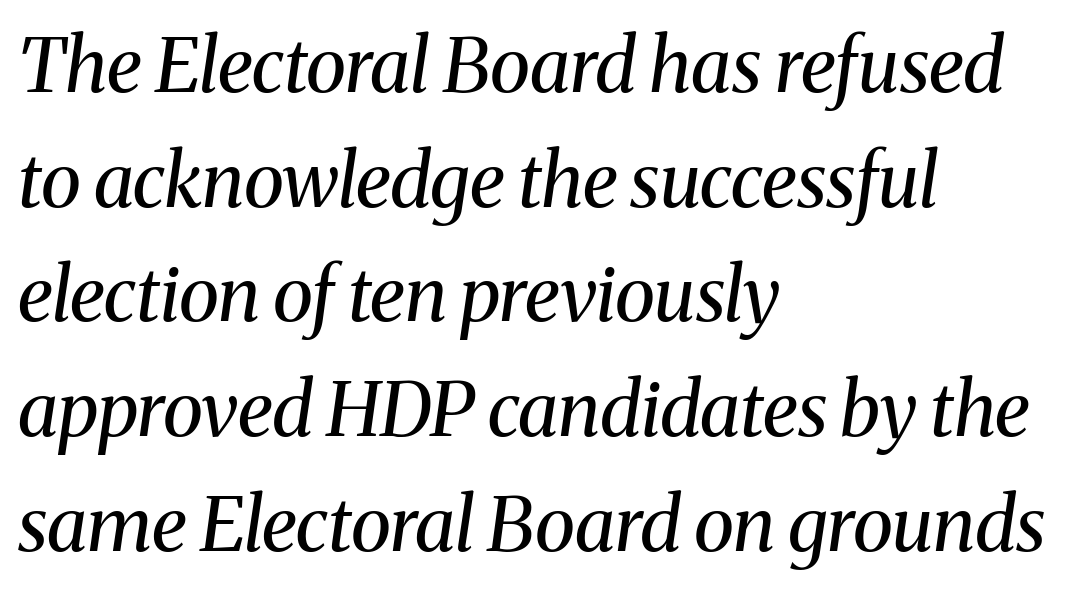
The image shows 75 px regular-weight serif type, italic (leaning right); set left-aligned, normal line spacing (1.53x), normal letter spacing, not underlined; medium stroke contrast and a medium x-height.
